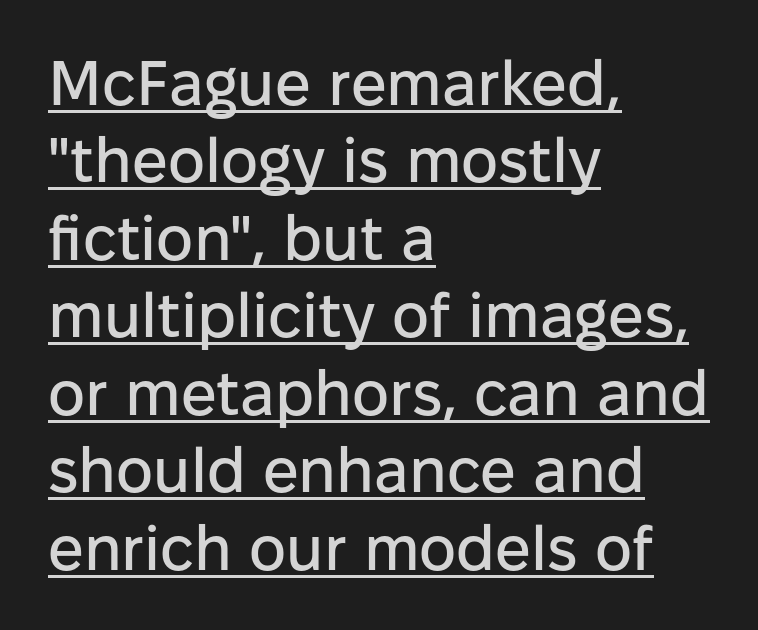
The image shows 63 px sans-serif type, upright; set left-aligned, line spacing 1.23x, normal letter spacing, underlined; low stroke contrast and a medium x-height.
